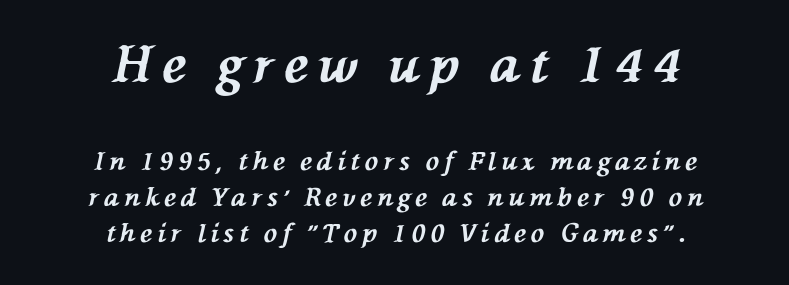
{"italic": "yes", "lean": "left", "slant_degrees": 76, "bold": "yes", "weight": "bold", "width": "normal", "stroke_contrast": "medium", "x_height": "medium", "monospaced": "no", "underline": "no", "align": "center", "line_spacing": "normal", "line_spacing_ratio": 1.43, "letter_spacing": "wide", "letter_spacing_em": 0.2, "larger_block": "first", "size_ratio": 2.0, "glyph_px": 50}
